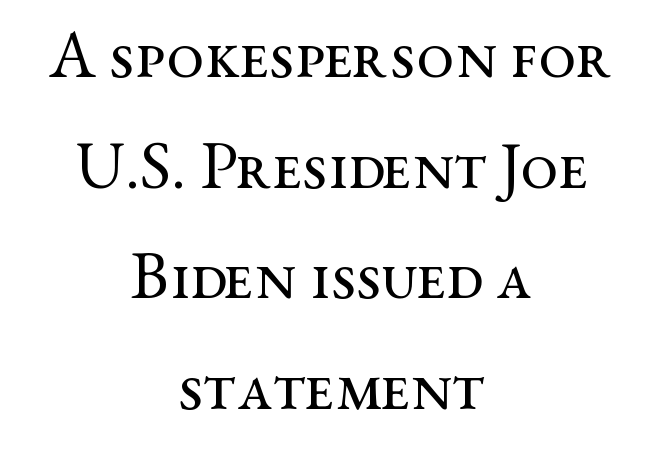
This sample has the flowing, uneven cadence of proportional lettering. Unlike a clean sans, this face finishes its strokes with serifs. Horizontal alignment here is central, giving a formal, balanced look. Descenders hang freely into open space. Weight: in the light-to-regular range. This block has exactly the height ordinary leading produces.
